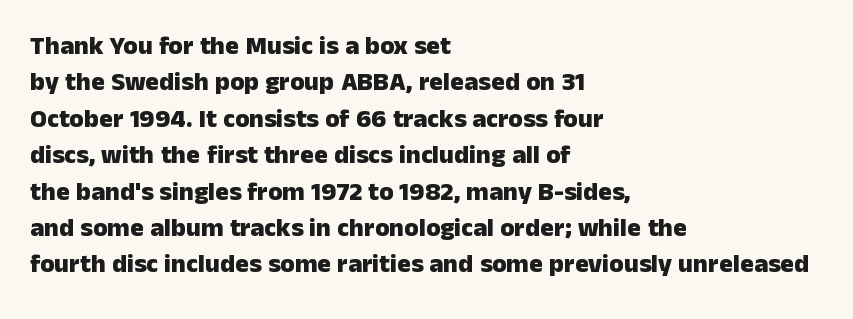
{"italic": "no", "bold": "yes", "underline": "no", "align": "left", "line_spacing": "normal", "line_spacing_ratio": 1.4, "letter_spacing": "normal", "letter_spacing_em": 0.0, "glyph_px": 26}
